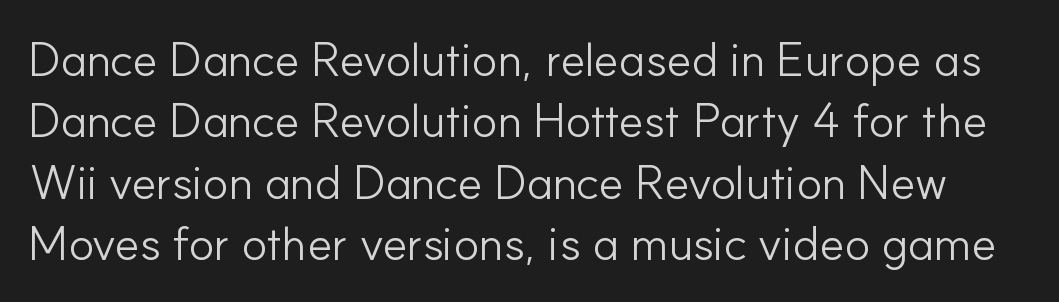
{"serif": "no", "italic": "no", "bold": "no", "weight": "light", "width": "normal", "stroke_contrast": "low", "x_height": "small", "monospaced": "no", "underline": "no", "line_spacing": "normal", "line_spacing_ratio": 1.28, "letter_spacing": "normal", "letter_spacing_em": 0.0, "glyph_px": 48}
